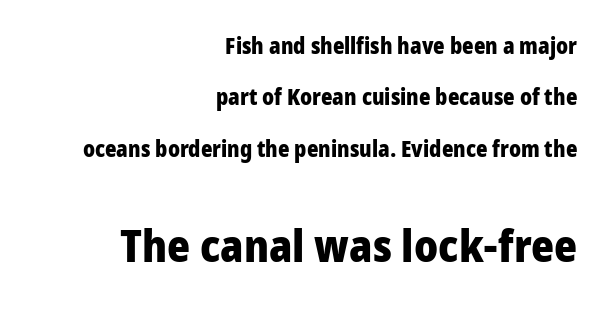
The image shows 44 px heavy sans-serif type, upright; set right-aligned, loose line spacing (2.33x), normal letter spacing, not underlined; the second (bottom) block is 2.0x larger; low stroke contrast and a medium x-height.
